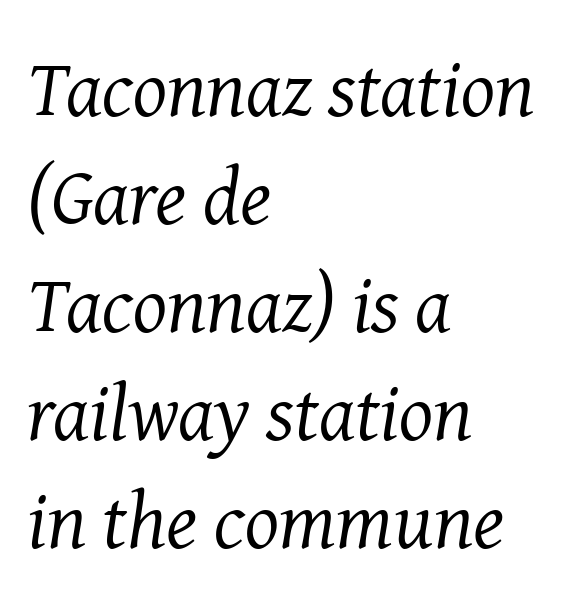
The image shows 80 px regular-weight serif type, italic (leaning right); set left-aligned, normal line spacing (1.35x), normal letter spacing, not underlined; medium stroke contrast and a medium x-height.
